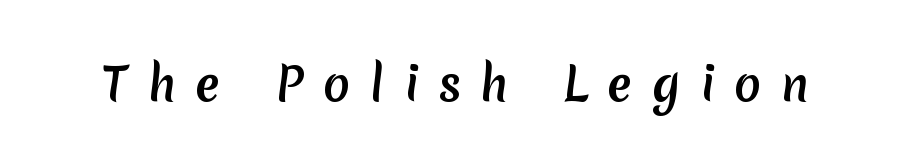
I'd call this a sans setting — the letters go barefoot. Each row of text sits above clean, open space. The passage shown has open, widely tracked lettering throughout. You could not count columns in this text — the font is proportionally spaced.
